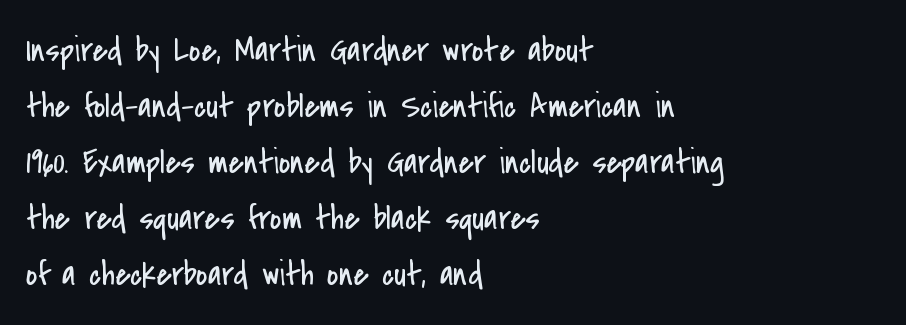
{"serif": "no", "italic": "no", "bold": "no", "weight": "regular", "width": "condensed", "stroke_contrast": "low", "x_height": "small", "monospaced": "no", "underline": "no", "align": "left", "line_spacing": "normal", "line_spacing_ratio": 1.6, "letter_spacing": "normal", "letter_spacing_em": 0.0, "glyph_px": 35}
